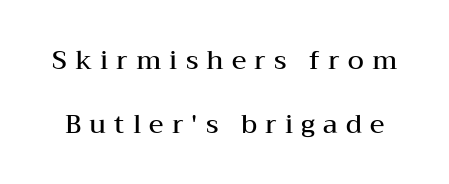
The image shows 26 px text type, upright; set loose line spacing (2.46x), unusually wide letter spacing (+0.31 em), not underlined.
